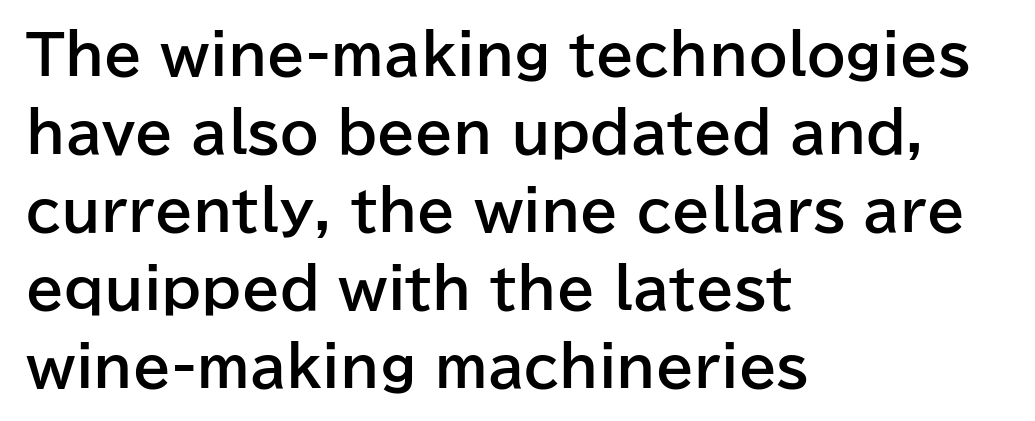
Q: Is the text bold? A: Yes.
Q: Is the text italic (slanted)? A: No, it is upright.
Q: Is the typeface a serif or a sans-serif typeface? A: Sans-serif.
Q: Is the text underlined? A: No.
Q: How is the paragraph aligned? A: Left-aligned.
Q: Is the spacing between letters normal or unusually wide? A: Normal.
Q: Is the spacing between lines tight, normal or loose? A: Normal.
Q: Width (condensed, normal, or wide)? A: Normal.
Q: Stroke contrast? A: Low.
Q: x-height? A: Medium.
Q: Monospaced? A: No.
